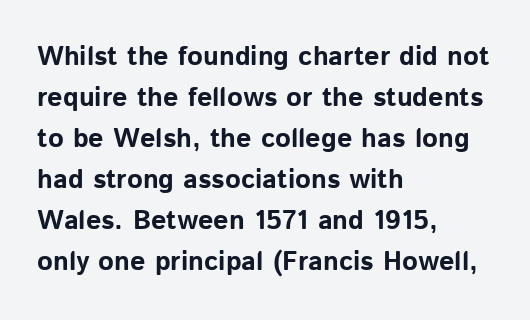
Q: Is the text bold? A: Yes.
Q: Is the text italic (slanted)? A: No, it is upright.
Q: Is the text underlined? A: No.
Q: How is the paragraph aligned? A: Left-aligned.
Q: Is the spacing between letters normal or unusually wide? A: Normal.
Q: Is the spacing between lines tight, normal or loose? A: Normal.
